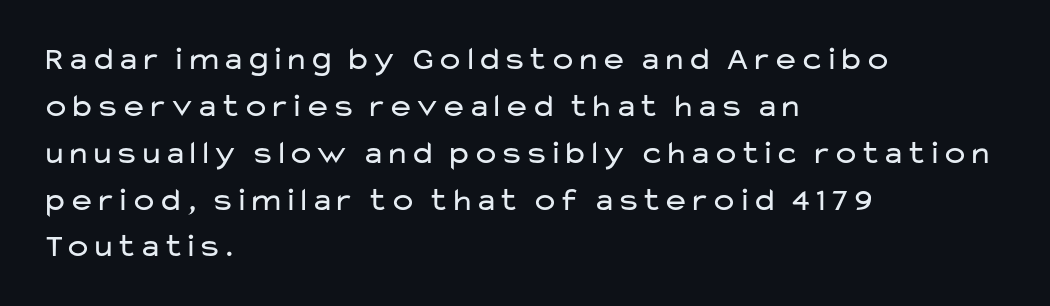
The typesetting does not lean heavy: it is not bold. The letters stand straight up with perfectly vertical stems. Varying glyph widths throughout — classic text-font behaviour. Quick note: underline off. Evenly set lines give the paragraph a standard silhouette. Caption: multi-line text, flush left, ragged right.
